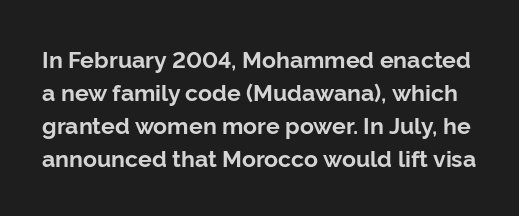
Posture: upright roman. The passage shown stacks its lines at a standard gap. Inter-character spacing is left at the font's built-in metrics. The baseline area is clear. Emphasis by weight is at full strength: bold.
